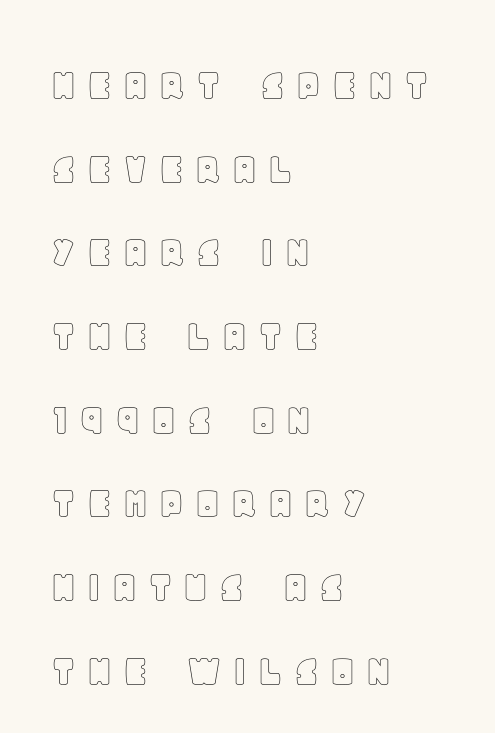
The image shows 47 px text type, upright; set left-aligned, line spacing 1.78x, not underlined; a large x-height.
